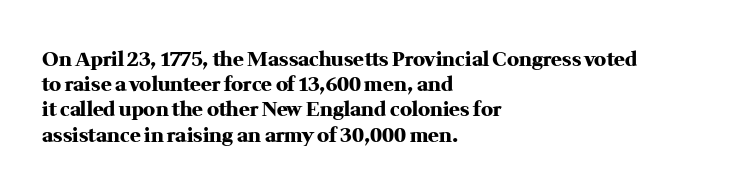
Q: Is the text bold? A: Yes.
Q: Is the text italic (slanted)? A: No, it is upright.
Q: Is the text underlined? A: No.
Q: How is the paragraph aligned? A: Left-aligned.
Q: Is the spacing between letters normal or unusually wide? A: Normal.
Q: Is the spacing between lines tight, normal or loose? A: Normal.
